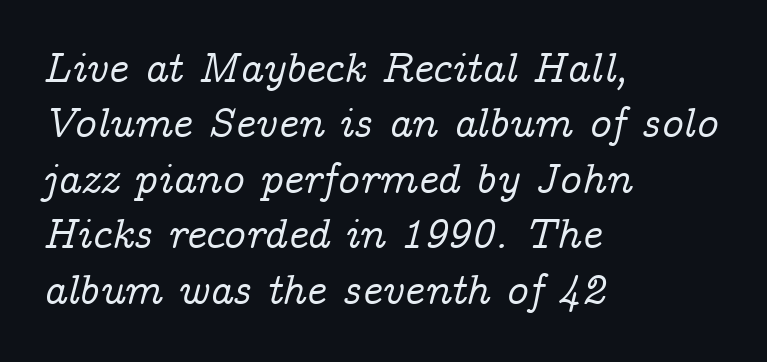
{"serif": "yes", "italic": "yes", "lean": "right", "slant_degrees": 14, "width": "normal", "stroke_contrast": "low", "x_height": "medium", "monospaced": "no", "underline": "no", "align": "left", "line_spacing": "normal", "line_spacing_ratio": 1.29, "letter_spacing": "normal", "letter_spacing_em": 0.0, "glyph_px": 43}
